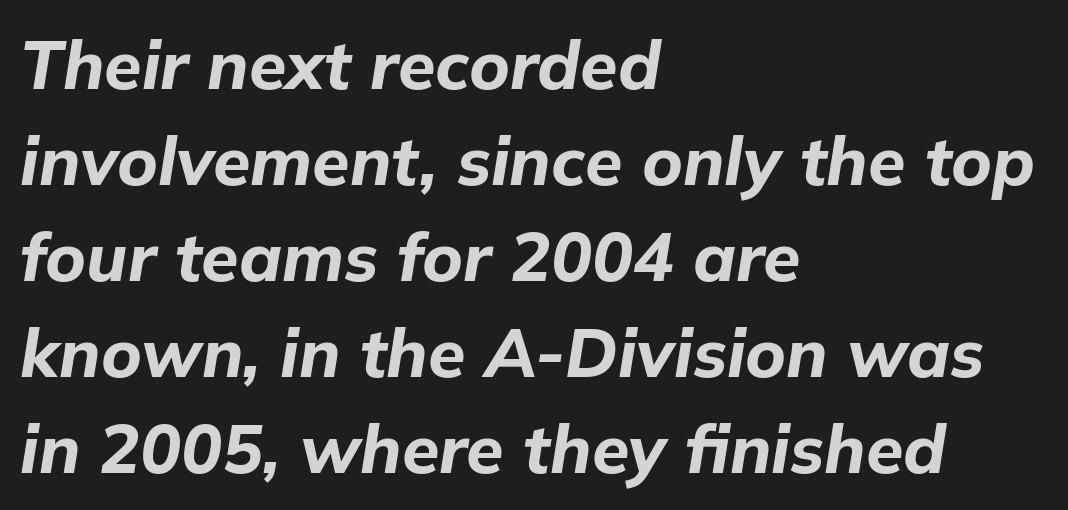
Q: Is the text bold? A: Yes.
Q: Is the text italic (slanted)? A: Yes, it leans right by about 9 degrees.
Q: Is the text underlined? A: No.
Q: How is the paragraph aligned? A: Left-aligned.
Q: Is the spacing between letters normal or unusually wide? A: Normal.
Q: Is the spacing between lines tight, normal or loose? A: Normal.
Q: Width (condensed, normal, or wide)? A: Normal.
Q: Stroke contrast? A: Low.
Q: x-height? A: Medium.
Q: Monospaced? A: No.
